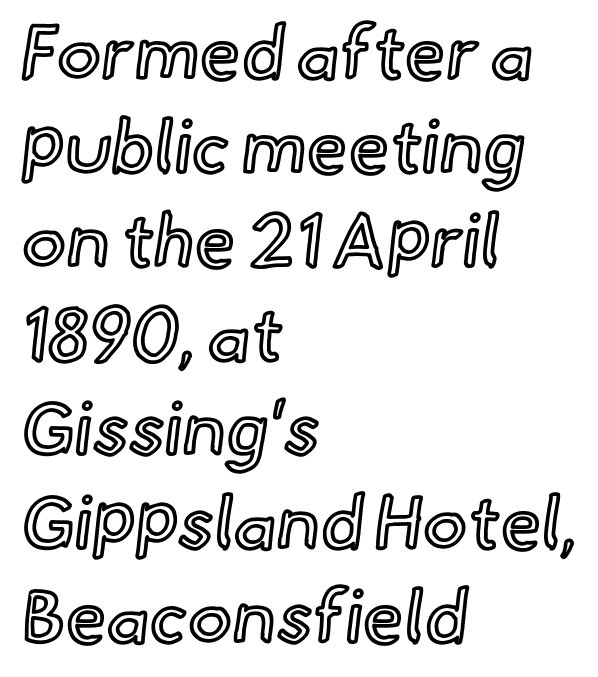
{"width": "normal", "x_height": "small", "monospaced": "no", "underline": "no", "align": "left", "line_spacing": "normal", "line_spacing_ratio": 1.27, "letter_spacing": "normal", "letter_spacing_em": 0.0, "glyph_px": 74}
